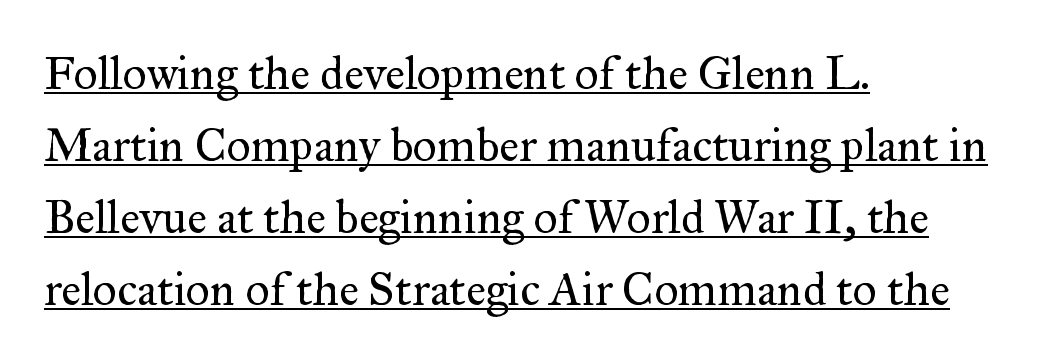
{"serif": "yes", "italic": "no", "bold": "no", "weight": "regular", "width": "normal", "stroke_contrast": "medium", "x_height": "small", "monospaced": "no", "underline": "yes", "align": "left", "line_spacing": "normal", "line_spacing_ratio": 1.53, "letter_spacing": "normal", "letter_spacing_em": 0.0, "glyph_px": 47}
